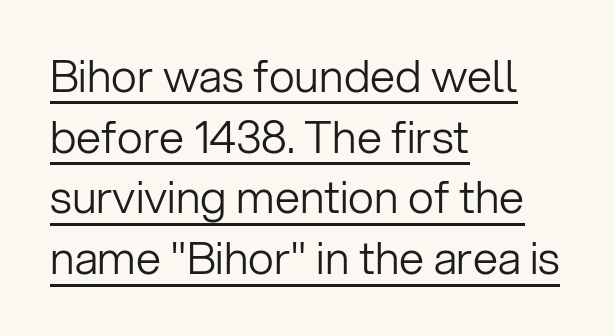
The image shows 45 px light sans-serif type, upright; set left-aligned, normal line spacing (1.35x), normal letter spacing, underlined; low stroke contrast and a medium x-height.
